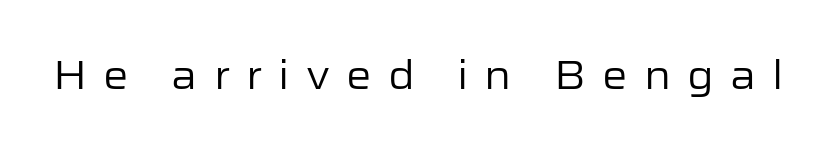
Q: Is the text bold? A: No.
Q: Is the text italic (slanted)? A: No, it is upright.
Q: Is the typeface a serif or a sans-serif typeface? A: Sans-serif.
Q: Is the text underlined? A: No.
Q: Is the spacing between letters normal or unusually wide? A: Unusually wide.
Q: Width (condensed, normal, or wide)? A: Normal.
Q: Stroke contrast? A: Low.
Q: x-height? A: Medium.
Q: Monospaced? A: No.
